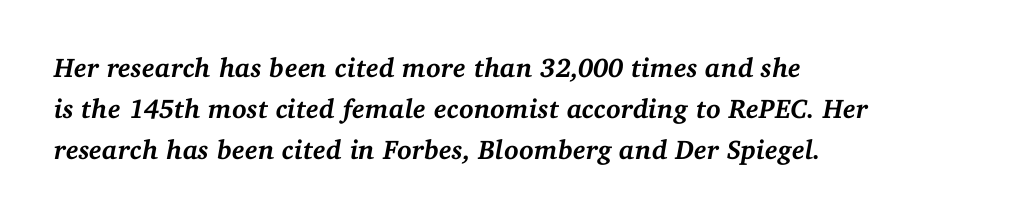
The image shows 27 px bold type, italic (leaning right); set left-aligned, normal line spacing (1.52x), normal letter spacing, not underlined.
